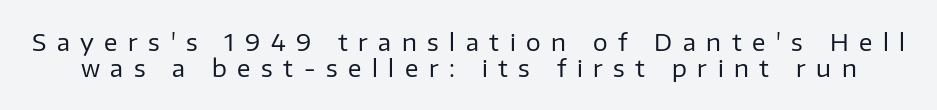
The image shows 23 px text type, upright; set tight line spacing (1.13x), unusually wide letter spacing (+0.46 em), not underlined.
